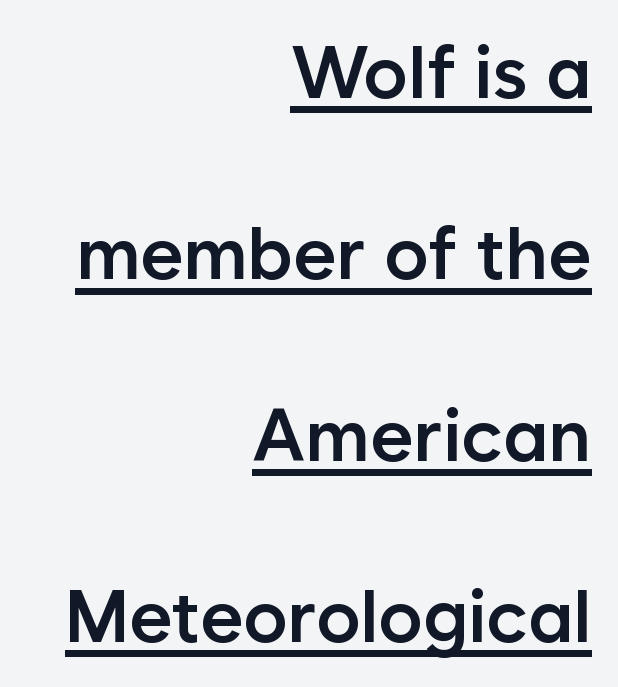
The image shows 74 px semibold sans-serif type, upright; set right-aligned, loose line spacing (2.45x), normal letter spacing, underlined; low stroke contrast and a medium x-height.
